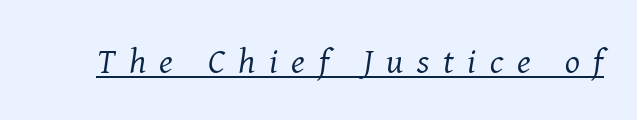
Varying glyph widths throughout — classic text-font behaviour. These glyphs show unthickened strokes, regular width or finer. The glyphs look as if they've been sheared to an angle. Each letter's strokes conclude with small projecting serifs. Caption: expanded tracking, letters set apart.
